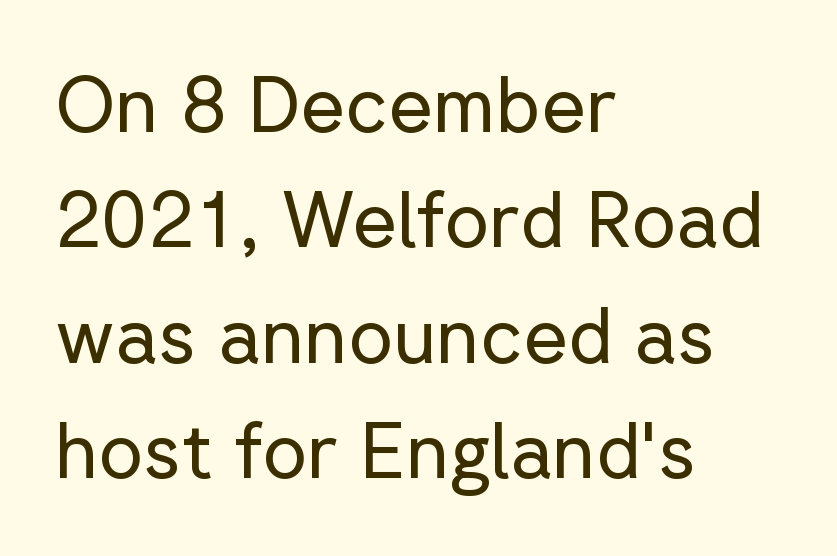
{"serif": "no", "italic": "no", "bold": "no", "weight": "regular", "width": "normal", "stroke_contrast": "low", "x_height": "medium", "monospaced": "no", "underline": "no", "align": "left", "line_spacing": "normal", "line_spacing_ratio": 1.5, "letter_spacing": "normal", "letter_spacing_em": 0.0, "glyph_px": 77}
